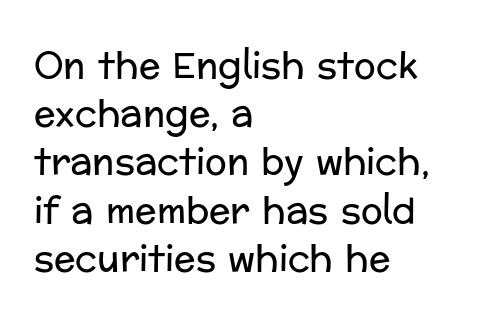
The image shows 36 px regular-weight sans-serif type, upright; set left-aligned, normal line spacing (1.34x), normal letter spacing, not underlined; low stroke contrast and a medium x-height.
